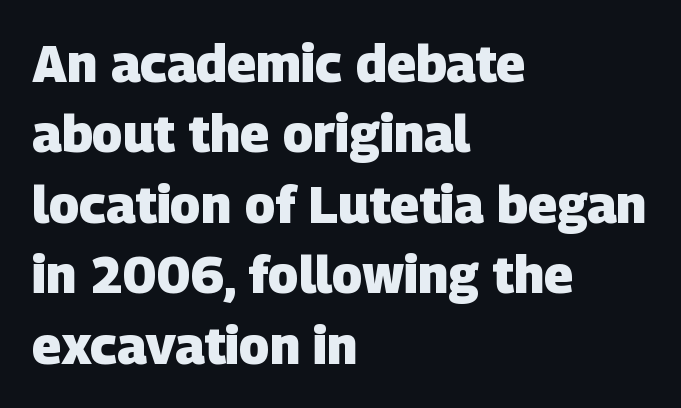
The image shows 51 px heavy sans-serif type; set left-aligned, normal line spacing (1.38x), normal letter spacing, not underlined; low stroke contrast and a large x-height.
